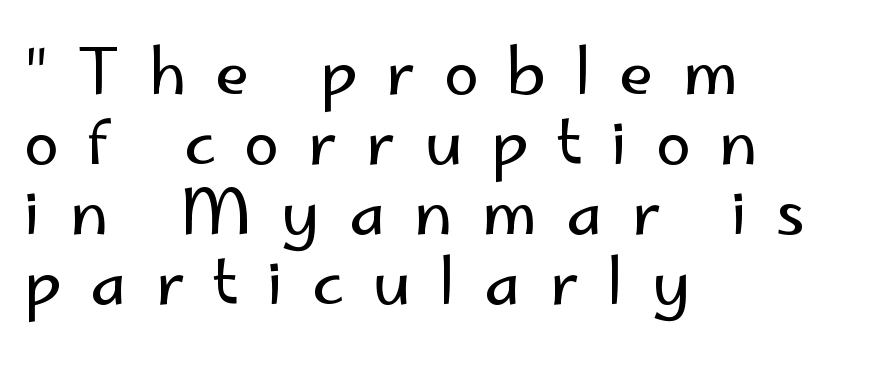
The rendering uses a small line-height, squeezing the rows. Each row of text sits above clean, open space. The lettering holds an erect, upright posture throughout. What kind of face is this? One without serifs — a sans.
